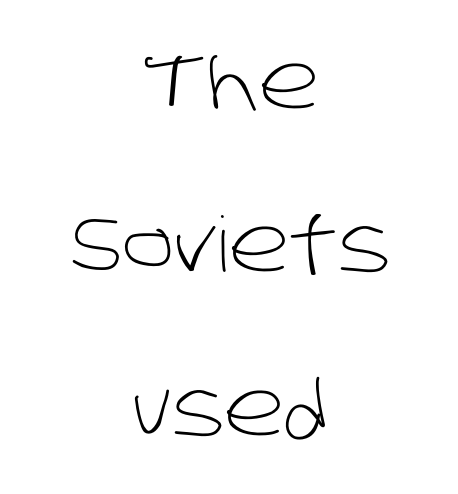
Compared with typical paragraphs, the rows here are farther apart. The letterforms sit at book weight or below. The compositor balanced each line on the midline. Descenders hang freely into open space. Here the designer chose a conventional face with non-uniform glyph widths. Serifs: no, the terminals of the letterforms are clean.
